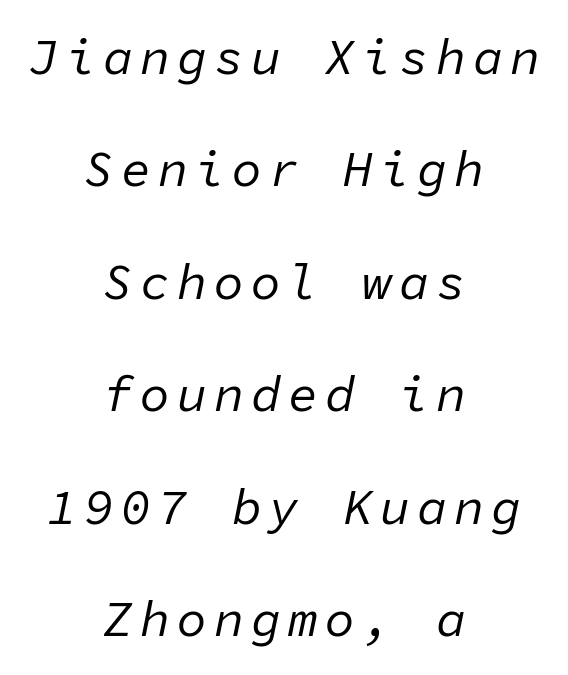
Q: Is the text bold? A: No.
Q: Is the text italic (slanted)? A: Yes, it leans right by about 11 degrees.
Q: Is the text underlined? A: No.
Q: How is the paragraph aligned? A: Centered.
Q: Is the spacing between lines tight, normal or loose? A: Loose.
Q: Width (condensed, normal, or wide)? A: Normal.
Q: Stroke contrast? A: Low.
Q: x-height? A: Medium.
Q: Monospaced? A: Yes.
